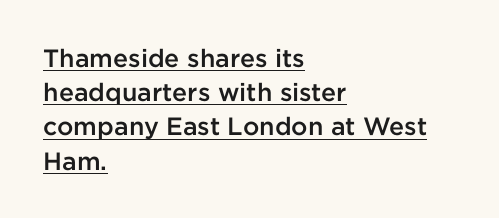
The image shows 25 px text type, upright; set left-aligned, normal line spacing (1.37x), normal letter spacing, underlined.
